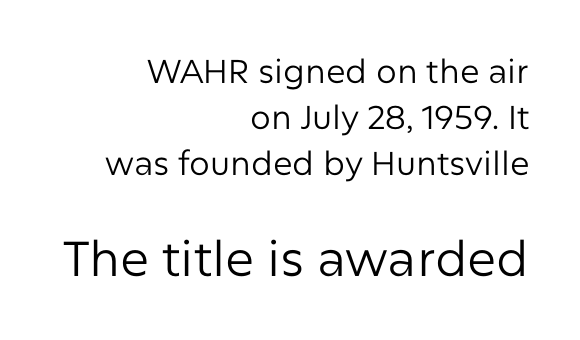
The image shows 49 px regular-weight sans-serif type, upright; set right-aligned, normal line spacing (1.39x), normal letter spacing, not underlined; the second (bottom) block is 1.48x larger; low stroke contrast and a medium x-height.
